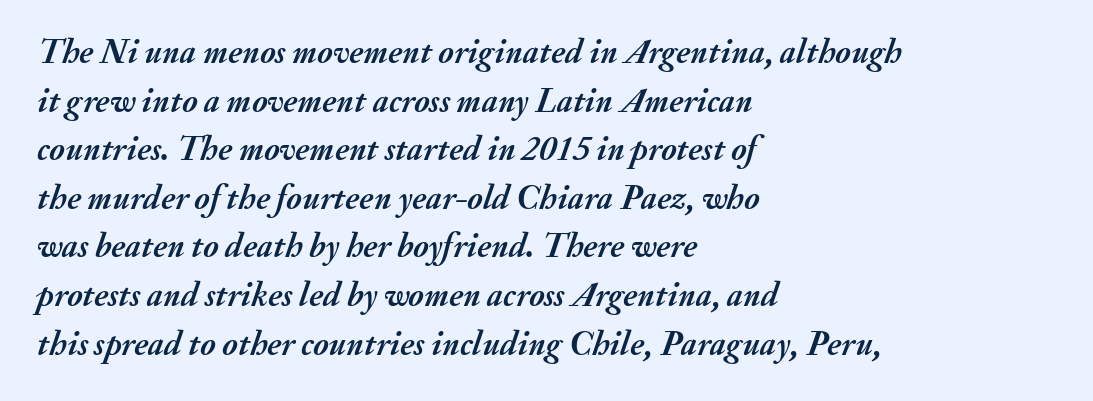
Q: Is the text bold? A: Yes.
Q: Is the text italic (slanted)? A: Yes, it leans right by about 20 degrees.
Q: Is the text underlined? A: No.
Q: How is the paragraph aligned? A: Left-aligned.
Q: Is the spacing between letters normal or unusually wide? A: Normal.
Q: Is the spacing between lines tight, normal or loose? A: Normal.
Q: Width (condensed, normal, or wide)? A: Normal.
Q: Stroke contrast? A: Medium.
Q: x-height? A: Small.
Q: Monospaced? A: No.
